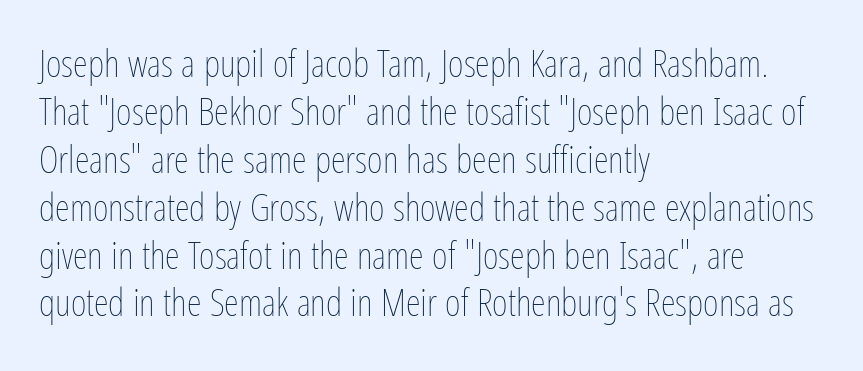
Q: Is the text bold? A: No.
Q: Is the text italic (slanted)? A: No, it is upright.
Q: Is the text underlined? A: No.
Q: How is the paragraph aligned? A: Left-aligned.
Q: Is the spacing between letters normal or unusually wide? A: Normal.
Q: Is the spacing between lines tight, normal or loose? A: Normal.
Q: Width (condensed, normal, or wide)? A: Condensed.
Q: Stroke contrast? A: Low.
Q: x-height? A: Medium.
Q: Monospaced? A: No.
